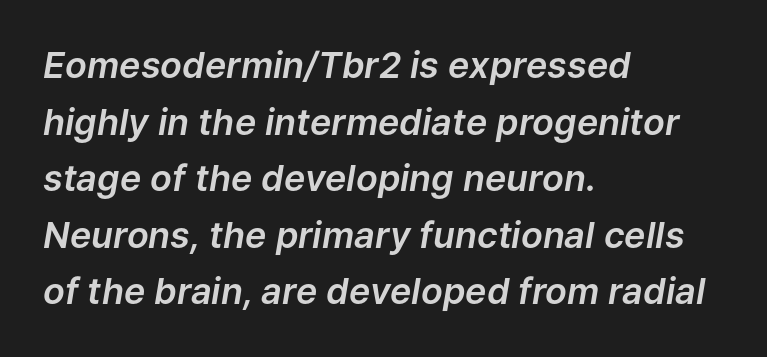
No word sits above an underline. Character widths vary here, with narrow letters taking less room than wide ones. Look at the tracking — it's just the regular setting, nothing added. An italicized treatment has been applied to the whole sample.
